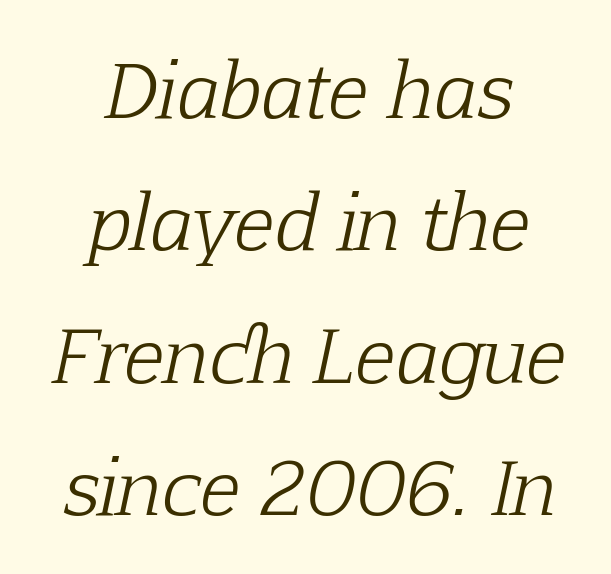
{"serif": "yes", "italic": "yes", "lean": "right", "slant_degrees": 12, "bold": "no", "weight": "light", "width": "normal", "stroke_contrast": "low", "x_height": "medium", "monospaced": "no", "underline": "no", "align": "center", "line_spacing_ratio": 1.79, "letter_spacing": "normal", "letter_spacing_em": 0.0, "glyph_px": 74}
